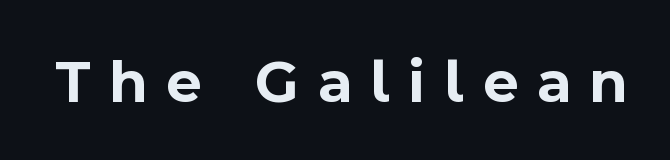
The image shows 61 px bold sans-serif type, upright; set unusually wide letter spacing (+0.31 em), not underlined; a medium x-height.
